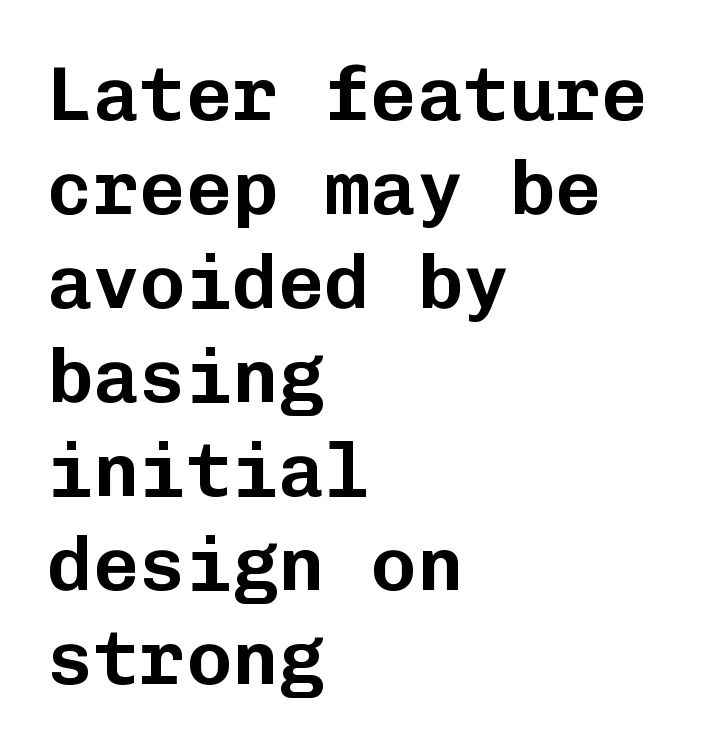
{"serif": "no", "italic": "no", "width": "normal", "stroke_contrast": "low", "x_height": "medium", "monospaced": "yes", "underline": "no", "align": "left", "line_spacing_ratio": 1.22, "letter_spacing": "normal", "letter_spacing_em": 0.0, "glyph_px": 77}
